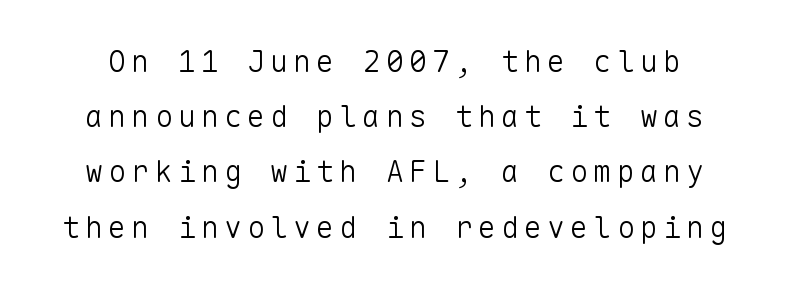
The image shows 30 px light sans-serif type, upright, monospaced; set line spacing 1.84x, not underlined; low stroke contrast and a medium x-height.
